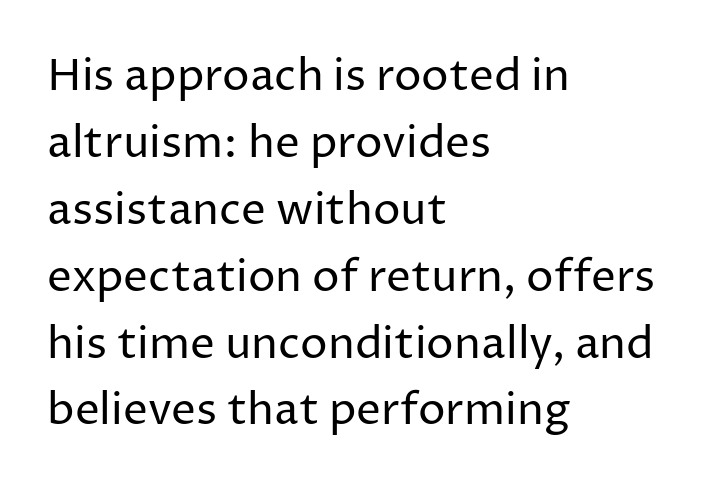
Successive baselines arrive at the customary interval. Nothing heavy about these letters — not bold at all. The rag falls on the right side of this text block. Are there feet on the stems? There aren't — it's a sans. This sample has the flowing, uneven cadence of proportional lettering.
